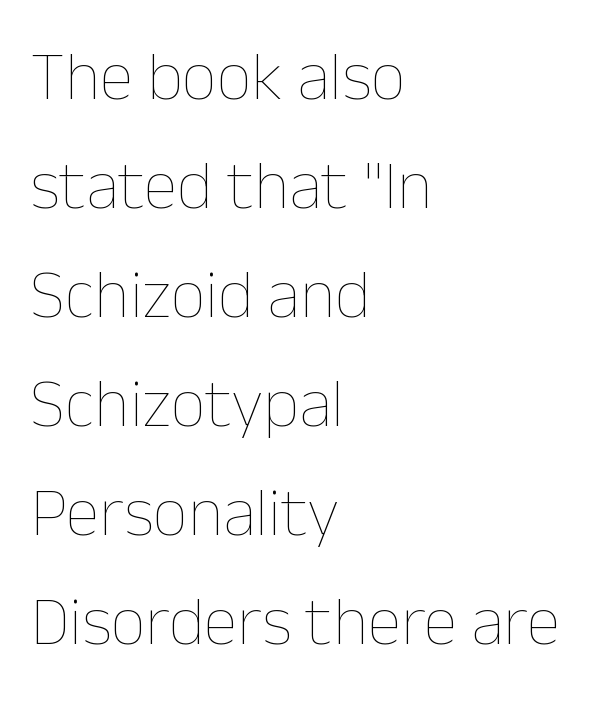
Q: Is the text bold? A: No.
Q: Is the text italic (slanted)? A: No, it is upright.
Q: Is the text underlined? A: No.
Q: How is the paragraph aligned? A: Left-aligned.
Q: Is the spacing between letters normal or unusually wide? A: Normal.
Q: Is the spacing between lines tight, normal or loose? A: Normal.
Q: Width (condensed, normal, or wide)? A: Normal.
Q: Stroke contrast? A: Low.
Q: x-height? A: Medium.
Q: Monospaced? A: No.
